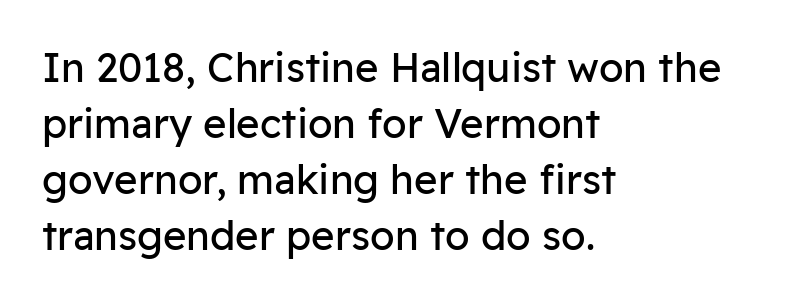
The image shows 40 px regular-weight sans-serif type, upright; set left-aligned, normal line spacing (1.4x), normal letter spacing, not underlined; low stroke contrast and a medium x-height.
